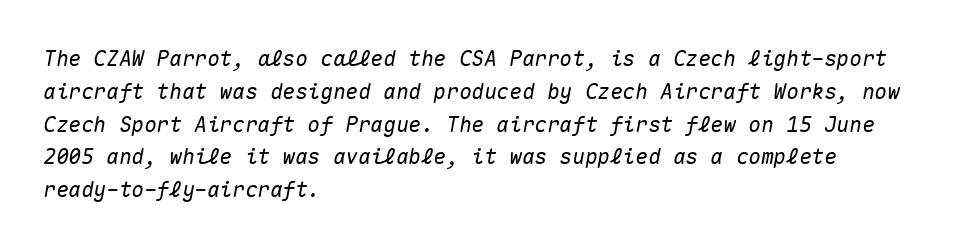
{"italic": "yes", "lean": "right", "slant_degrees": 10, "underline": "no", "align": "left", "line_spacing": "normal", "line_spacing_ratio": 1.56, "letter_spacing": "normal", "letter_spacing_em": 0.0, "glyph_px": 21}
